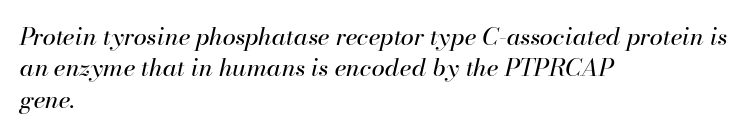
{"italic": "yes", "lean": "right", "slant_degrees": 13, "bold": "no", "underline": "no", "align": "left", "line_spacing": "normal", "line_spacing_ratio": 1.31, "letter_spacing": "normal", "letter_spacing_em": 0.0, "glyph_px": 24}
